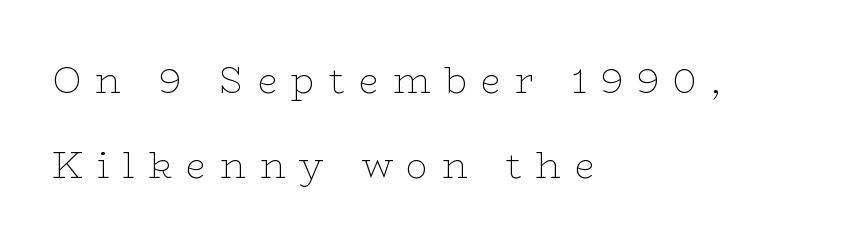
The image shows 36 px thin, wide serif type, upright; set left-aligned, loose line spacing (2.36x), unusually wide letter spacing (+0.39 em), not underlined; low stroke contrast and a medium x-height.
